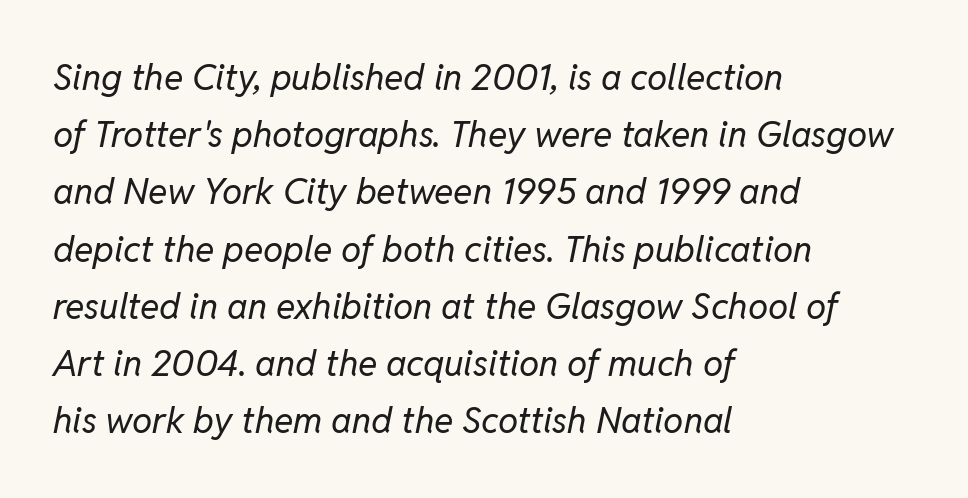
{"italic": "yes", "lean": "right", "slant_degrees": 11, "bold": "no", "weight": "regular", "width": "normal", "stroke_contrast": "low", "x_height": "medium", "monospaced": "no", "underline": "no", "align": "left", "line_spacing": "normal", "line_spacing_ratio": 1.59, "letter_spacing": "normal", "letter_spacing_em": 0.0, "glyph_px": 36}
